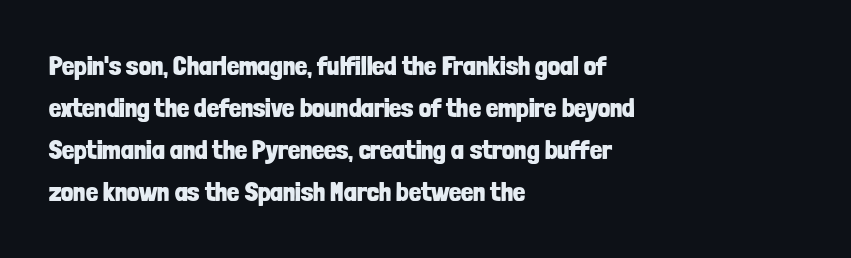
The image shows 27 px bold type, upright; set left-aligned, normal line spacing (1.56x), normal letter spacing, not underlined.
